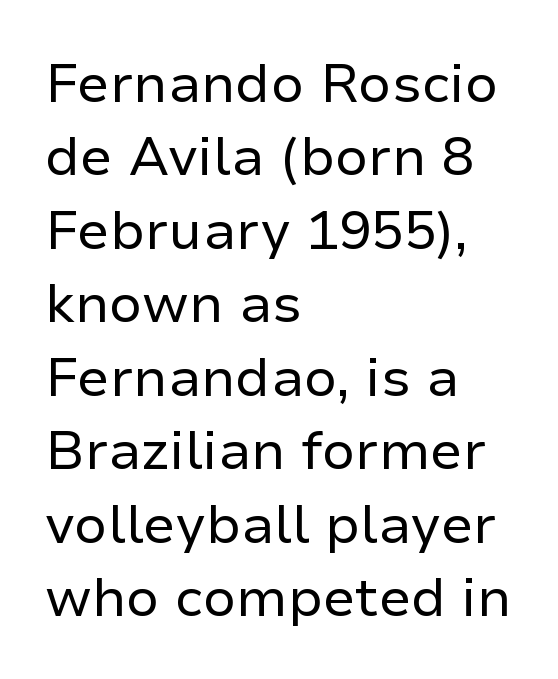
The image shows 54 px regular-weight sans-serif type, upright; set left-aligned, normal line spacing (1.36x), normal letter spacing, not underlined; low stroke contrast and a medium x-height.
